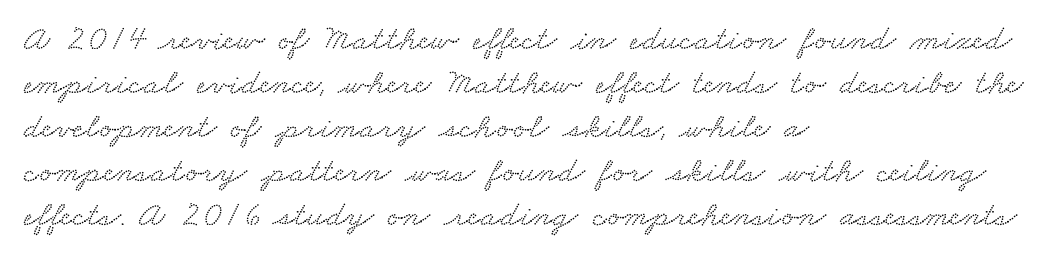
The image shows 36 px wide serif type; set left-aligned, line spacing 1.22x, normal letter spacing, not underlined; low stroke contrast and a small x-height.
